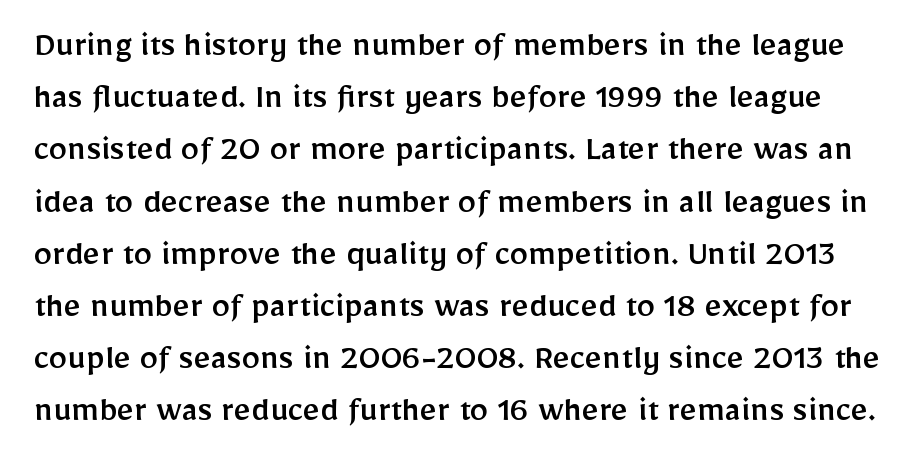
The image shows 37 px sans-serif type, upright; set normal line spacing (1.41x), normal letter spacing, not underlined; low stroke contrast and a medium x-height.
